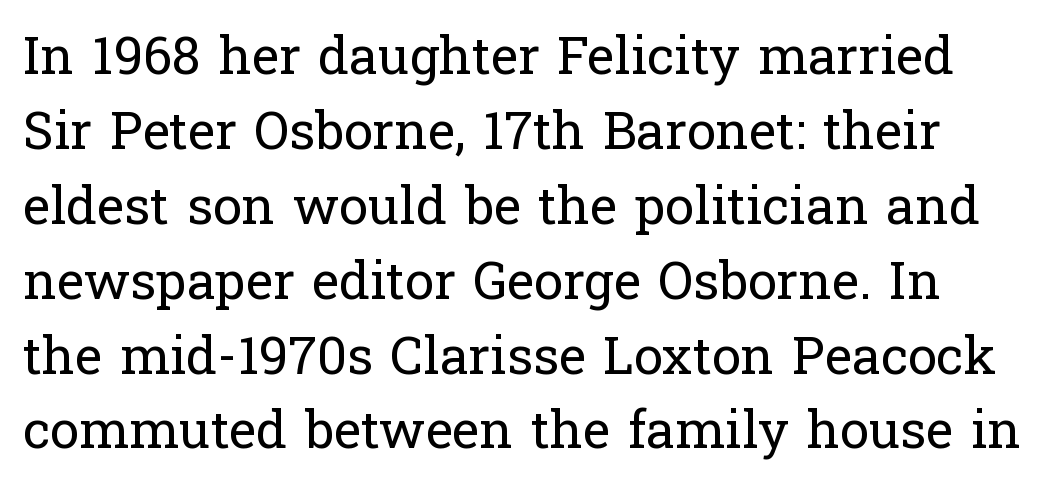
The image shows 52 px regular-weight serif type, upright; set normal line spacing (1.44x), normal letter spacing, not underlined; low stroke contrast and a medium x-height.
